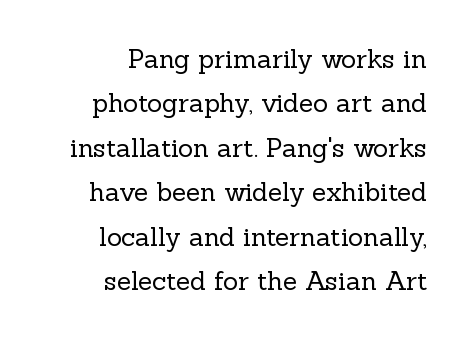
Q: Is the text bold? A: No.
Q: Is the text italic (slanted)? A: No, it is upright.
Q: Is the text underlined? A: No.
Q: How is the paragraph aligned? A: Right-aligned.
Q: Is the spacing between letters normal or unusually wide? A: Normal.
